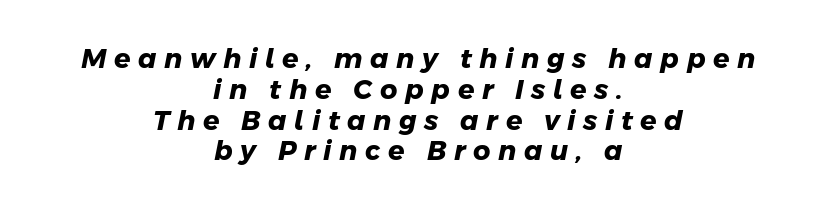
The image shows 27 px bold type; set centered, tight line spacing (1.14x), unusually wide letter spacing (+0.28 em), not underlined.
